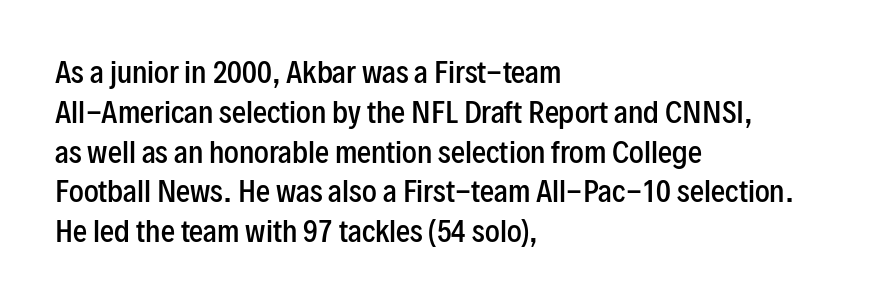
Q: Is the text bold? A: Semi-bold.
Q: Is the text italic (slanted)? A: No, it is upright.
Q: Is the typeface a serif or a sans-serif typeface? A: Sans-serif.
Q: Is the text underlined? A: No.
Q: How is the paragraph aligned? A: Left-aligned.
Q: Is the spacing between letters normal or unusually wide? A: Normal.
Q: Is the spacing between lines tight, normal or loose? A: Normal.
Q: Width (condensed, normal, or wide)? A: Condensed.
Q: Stroke contrast? A: Low.
Q: x-height? A: Medium.
Q: Monospaced? A: No.
